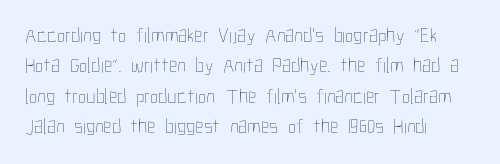
The image shows 21 px text type, upright; set left-aligned, normal line spacing (1.45x), normal letter spacing, not underlined.
